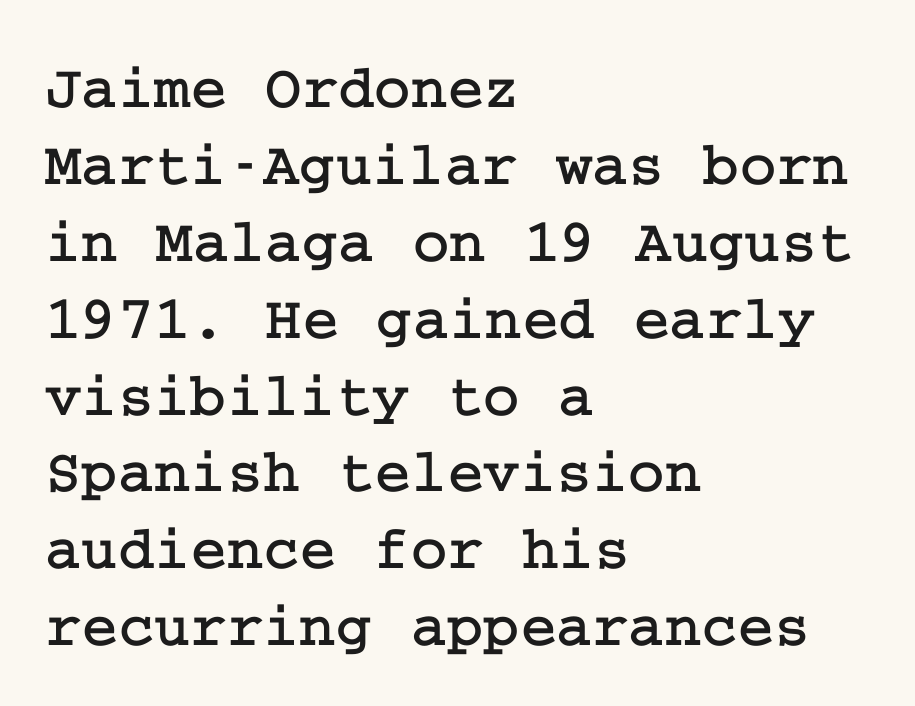
The image shows 62 px serif type, upright; set left-aligned, line spacing 1.24x, normal letter spacing, not underlined; low stroke contrast and a medium x-height.
